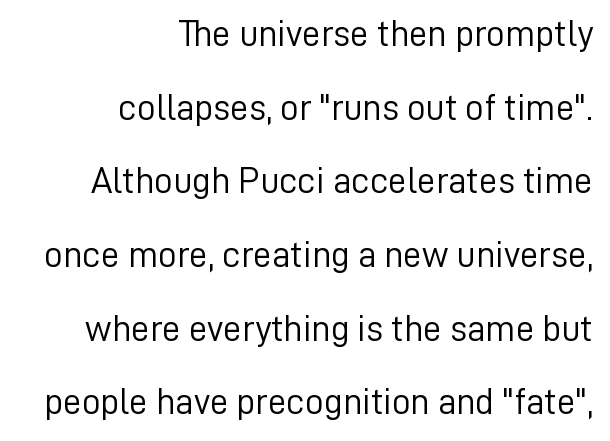
The image shows 37 px light sans-serif type, upright; set right-aligned, loose line spacing (1.99x), normal letter spacing, not underlined; low stroke contrast and a medium x-height.
